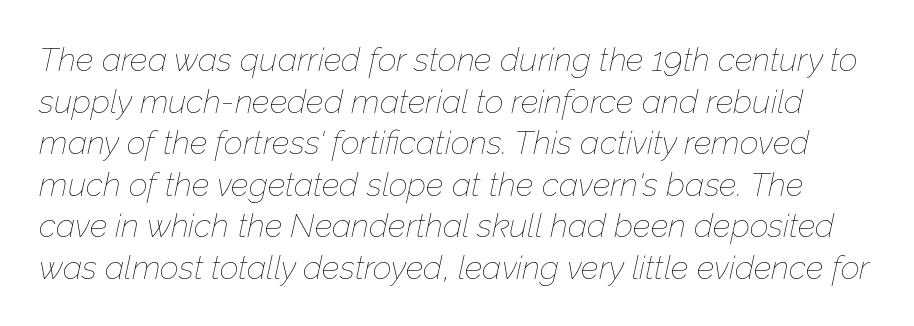
Q: Is the text bold? A: No.
Q: Is the text italic (slanted)? A: Yes, it leans right by about 12 degrees.
Q: Is the text underlined? A: No.
Q: Is the spacing between letters normal or unusually wide? A: Normal.
Q: Is the spacing between lines tight, normal or loose? A: Normal.
Q: Width (condensed, normal, or wide)? A: Normal.
Q: Stroke contrast? A: Low.
Q: x-height? A: Medium.
Q: Monospaced? A: No.
